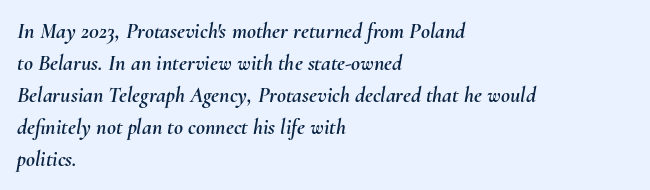
{"italic": "yes", "lean": "right", "slant_degrees": 10, "underline": "no", "align": "left", "line_spacing": "normal", "line_spacing_ratio": 1.45, "letter_spacing": "normal", "letter_spacing_em": 0.0, "glyph_px": 22}
